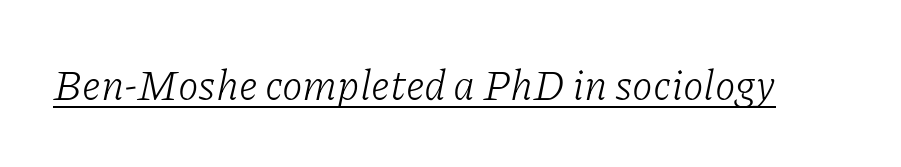
Q: Is the text bold? A: No.
Q: Is the text italic (slanted)? A: Yes, it leans right by about 11 degrees.
Q: Is the typeface a serif or a sans-serif typeface? A: Serif.
Q: Is the text underlined? A: Yes.
Q: Is the spacing between letters normal or unusually wide? A: Normal.
Q: Width (condensed, normal, or wide)? A: Normal.
Q: Stroke contrast? A: Low.
Q: x-height? A: Medium.
Q: Monospaced? A: No.
